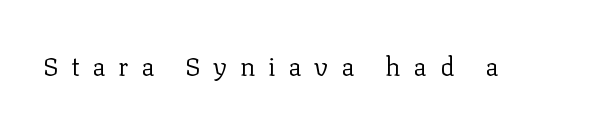
A bare baseline throughout the passage. Every character sits straight up, as roman type does. Tracking value appears strongly positive — letters spread wide. The font is comparable to plain body text, perhaps lighter.
